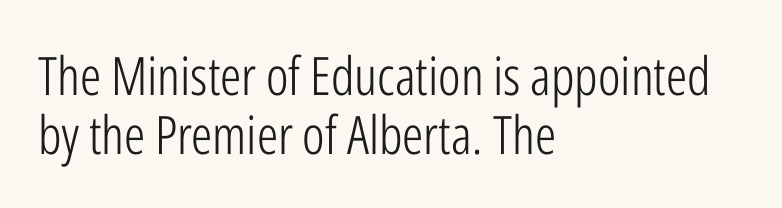
Q: Is the text bold? A: No.
Q: Is the text italic (slanted)? A: No, it is upright.
Q: Is the typeface a serif or a sans-serif typeface? A: Sans-serif.
Q: Is the text underlined? A: No.
Q: How is the paragraph aligned? A: Left-aligned.
Q: Is the spacing between letters normal or unusually wide? A: Normal.
Q: Is the spacing between lines tight, normal or loose? A: Tight.
Q: Width (condensed, normal, or wide)? A: Condensed.
Q: Stroke contrast? A: Low.
Q: x-height? A: Medium.
Q: Monospaced? A: No.
